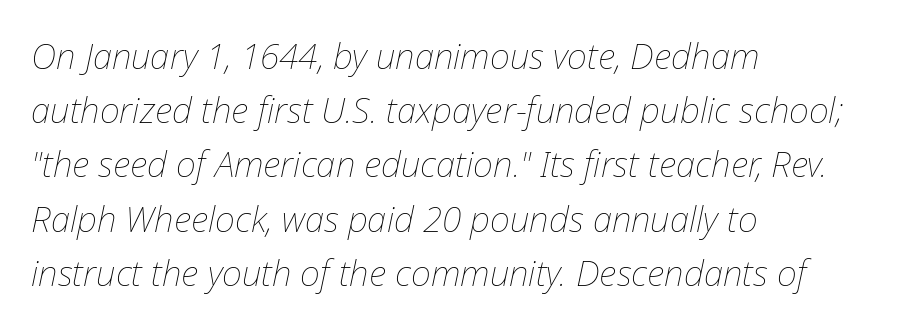
Q: Is the text bold? A: No.
Q: Is the text italic (slanted)? A: Yes, it leans right by about 12 degrees.
Q: Is the text underlined? A: No.
Q: How is the paragraph aligned? A: Left-aligned.
Q: Is the spacing between letters normal or unusually wide? A: Normal.
Q: Is the spacing between lines tight, normal or loose? A: Normal.
Q: Width (condensed, normal, or wide)? A: Normal.
Q: Stroke contrast? A: Low.
Q: x-height? A: Medium.
Q: Monospaced? A: No.
